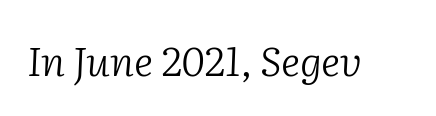
The image shows 41 px light serif type, italic (leaning right); set normal letter spacing, not underlined; low stroke contrast and a medium x-height.
